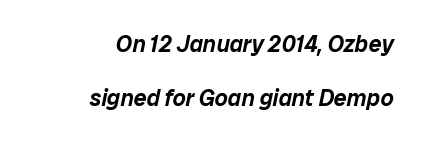
The image shows 23 px text type, italic (leaning right); set right-aligned, loose line spacing (2.36x), normal letter spacing, not underlined.
